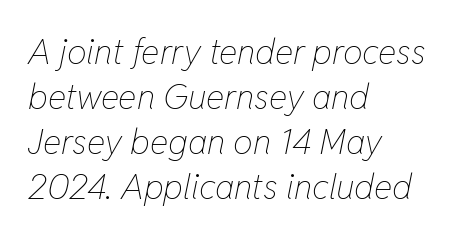
Q: Is the text bold? A: No.
Q: Is the text italic (slanted)? A: Yes, it leans right by about 11 degrees.
Q: Is the text underlined? A: No.
Q: How is the paragraph aligned? A: Left-aligned.
Q: Is the spacing between letters normal or unusually wide? A: Normal.
Q: Is the spacing between lines tight, normal or loose? A: Normal.
Q: Width (condensed, normal, or wide)? A: Condensed.
Q: Stroke contrast? A: Low.
Q: x-height? A: Medium.
Q: Monospaced? A: No.
